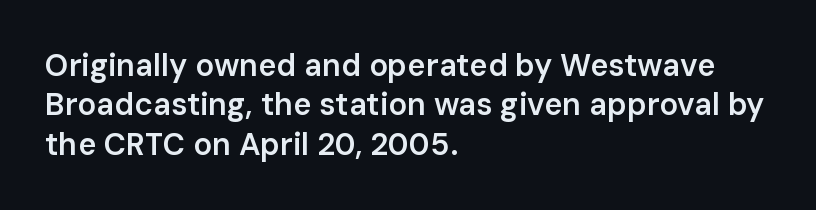
Q: Is the text bold? A: Semi-bold.
Q: Is the text italic (slanted)? A: No, it is upright.
Q: Is the typeface a serif or a sans-serif typeface? A: Sans-serif.
Q: Is the text underlined? A: No.
Q: How is the paragraph aligned? A: Left-aligned.
Q: Is the spacing between letters normal or unusually wide? A: Normal.
Q: Is the spacing between lines tight, normal or loose? A: Normal.
Q: Width (condensed, normal, or wide)? A: Normal.
Q: Stroke contrast? A: Low.
Q: x-height? A: Medium.
Q: Monospaced? A: No.
